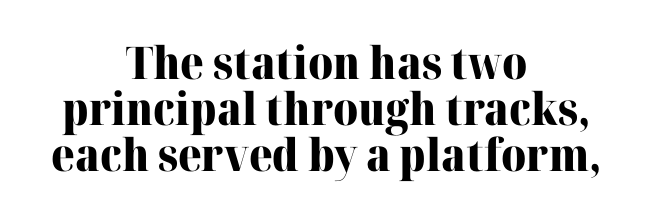
Q: Is the text bold? A: Yes.
Q: Is the text italic (slanted)? A: No, it is upright.
Q: Is the typeface a serif or a sans-serif typeface? A: Serif.
Q: Is the text underlined? A: No.
Q: How is the paragraph aligned? A: Centered.
Q: Is the spacing between letters normal or unusually wide? A: Normal.
Q: Is the spacing between lines tight, normal or loose? A: Tight.
Q: Width (condensed, normal, or wide)? A: Normal.
Q: Stroke contrast? A: High.
Q: x-height? A: Medium.
Q: Monospaced? A: No.
